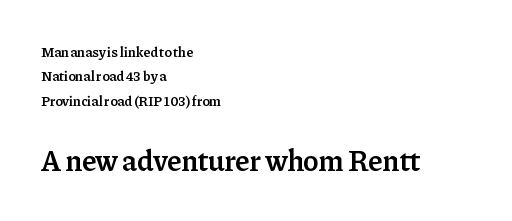
These lines stack with their left ends in a neat column. This sample uses a serif face. The more generous point size was reserved for the lower chunk. Each letter keeps its own natural width here, so spacing adapts to shape. Descenders are the only things crossing below the line. Vertical strokes here are truly vertical.
